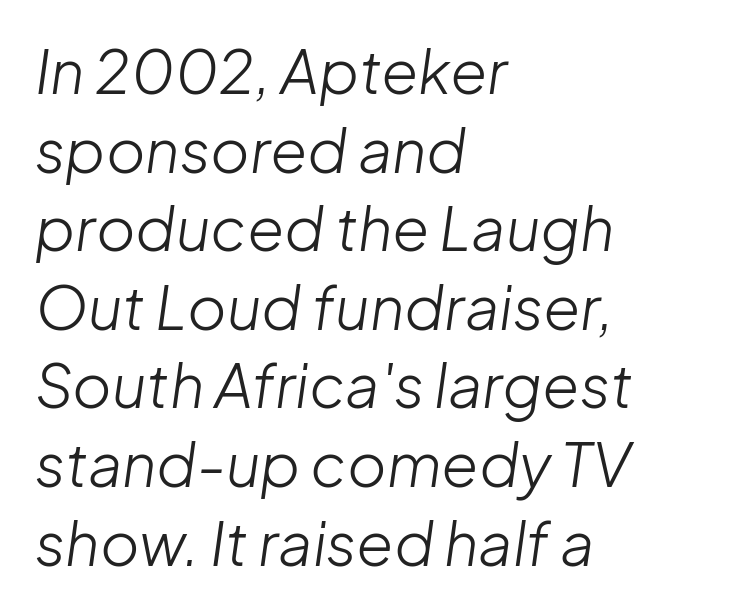
Q: Is the text bold? A: No.
Q: Is the text italic (slanted)? A: Yes, it leans right by about 8 degrees.
Q: Is the text underlined? A: No.
Q: How is the paragraph aligned? A: Left-aligned.
Q: Is the spacing between letters normal or unusually wide? A: Normal.
Q: Is the spacing between lines tight, normal or loose? A: Normal.
Q: Width (condensed, normal, or wide)? A: Normal.
Q: Stroke contrast? A: Low.
Q: x-height? A: Medium.
Q: Monospaced? A: No.
